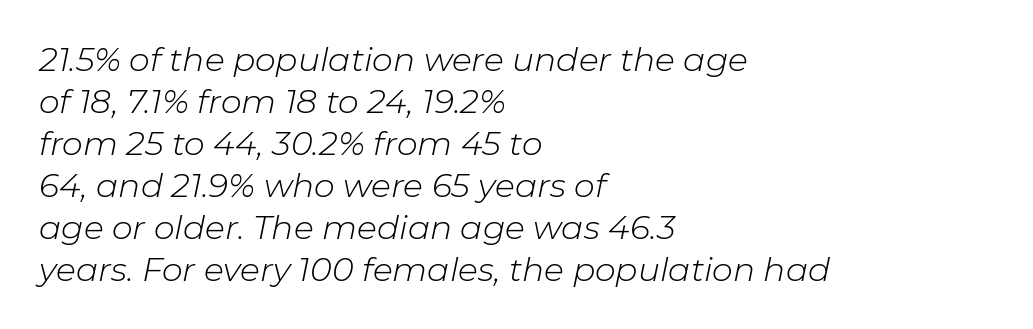
You can tell it's italic because the verticals aren't actually vertical. Do the characters align in a grid? No, the font is proportional. Left-aligned paragraph, ragged on the right. Stems here are at most as thick as an everyday book face.
